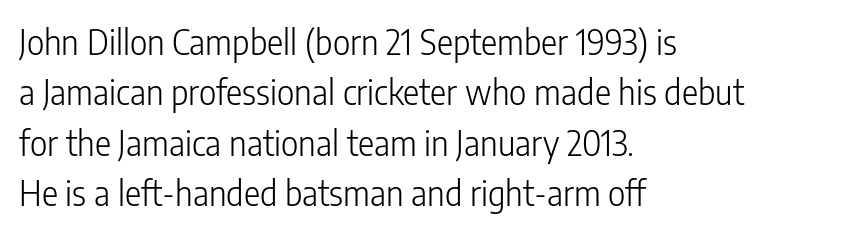
Q: Is the text bold? A: No.
Q: Is the text italic (slanted)? A: No, it is upright.
Q: Is the typeface a serif or a sans-serif typeface? A: Sans-serif.
Q: Is the text underlined? A: No.
Q: How is the paragraph aligned? A: Left-aligned.
Q: Is the spacing between letters normal or unusually wide? A: Normal.
Q: Is the spacing between lines tight, normal or loose? A: Normal.
Q: Width (condensed, normal, or wide)? A: Condensed.
Q: Stroke contrast? A: Low.
Q: x-height? A: Medium.
Q: Monospaced? A: No.
